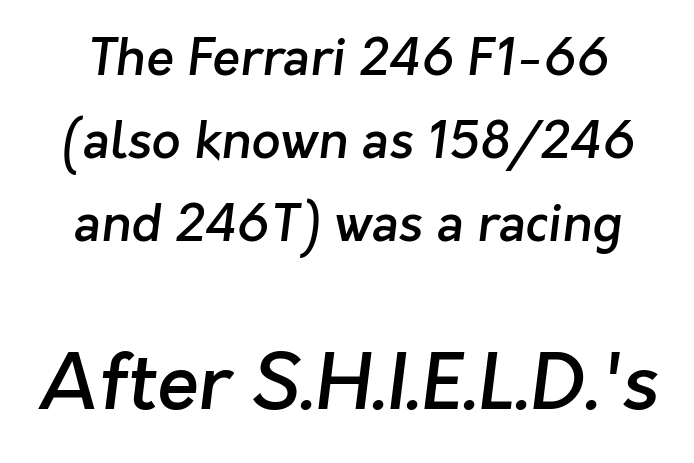
Is this a sans? Yes — the strokes have no serifs. Normally led — the rows are evenly, conventionally spaced. The face used here is rendered with its standard letterfit. Size hierarchy here favors the trailing block over the leading one. Caption: semibold face, moderately heavy strokes. The space beneath each line is pristine and unruled.
